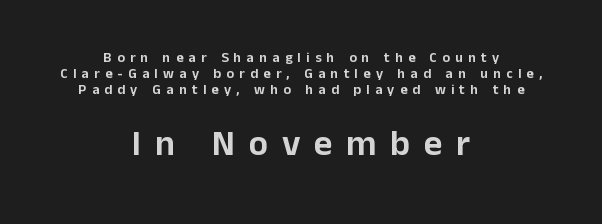
Q: Is the text italic (slanted)? A: No, it is upright.
Q: Is the typeface a serif or a sans-serif typeface? A: Sans-serif.
Q: Is the text underlined? A: No.
Q: How is the paragraph aligned? A: Centered.
Q: Is the spacing between letters normal or unusually wide? A: Unusually wide.
Q: Is the spacing between lines tight, normal or loose? A: Tight.
Q: Which block of text is set in a larger size, the first (top) or the second (bottom)? A: The second (bottom) one.
Q: Width (condensed, normal, or wide)? A: Normal.
Q: Stroke contrast? A: Low.
Q: x-height? A: Medium.
Q: Monospaced? A: No.
